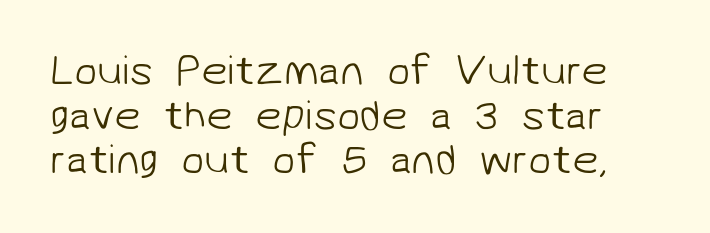
A bare baseline throughout the passage. A typesetter would call this leading minimal, almost set solid. The passage shown is not bold in any degree. The passage shown has conventional tracking throughout.
